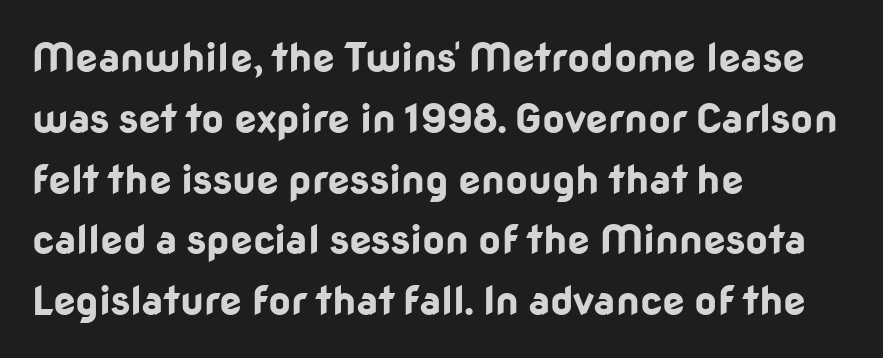
Q: Is the text bold? A: Yes.
Q: Is the text italic (slanted)? A: No, it is upright.
Q: Is the typeface a serif or a sans-serif typeface? A: Sans-serif.
Q: Is the text underlined? A: No.
Q: How is the paragraph aligned? A: Left-aligned.
Q: Is the spacing between letters normal or unusually wide? A: Normal.
Q: Is the spacing between lines tight, normal or loose? A: Normal.
Q: Width (condensed, normal, or wide)? A: Normal.
Q: Stroke contrast? A: Low.
Q: x-height? A: Medium.
Q: Monospaced? A: No.
